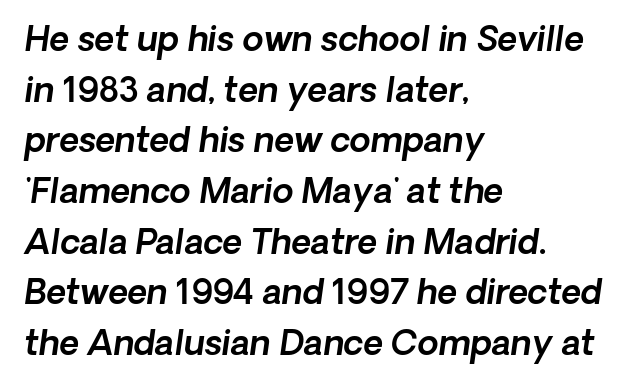
Q: Is the typeface a serif or a sans-serif typeface? A: Sans-serif.
Q: Is the text underlined? A: No.
Q: How is the paragraph aligned? A: Left-aligned.
Q: Is the spacing between letters normal or unusually wide? A: Normal.
Q: Is the spacing between lines tight, normal or loose? A: Normal.
Q: Width (condensed, normal, or wide)? A: Normal.
Q: x-height? A: Medium.
Q: Monospaced? A: No.
